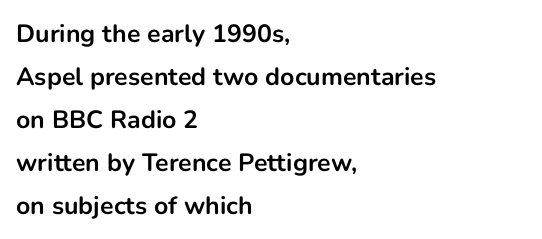
Glyph-to-glyph distance matches everyday printed text. Just letters on the line, the space beneath them empty. Every stem runs plumb, perpendicular to the baseline. Typographic density is high because the face is bold. Caption: multi-line text, flush left, ragged right.
